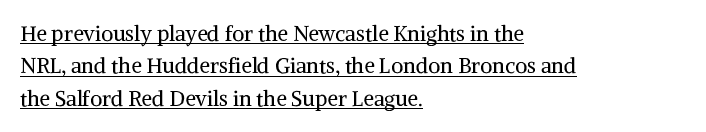
Q: Is the text bold? A: No.
Q: Is the text italic (slanted)? A: No, it is upright.
Q: Is the text underlined? A: Yes.
Q: How is the paragraph aligned? A: Left-aligned.
Q: Is the spacing between letters normal or unusually wide? A: Normal.
Q: Is the spacing between lines tight, normal or loose? A: Normal.
